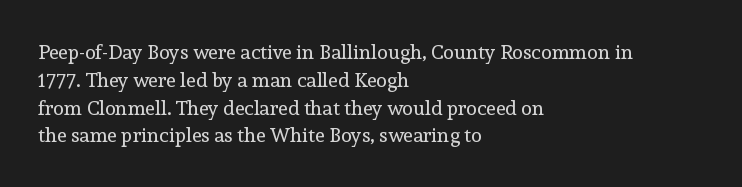
Q: Is the text bold? A: No.
Q: Is the text italic (slanted)? A: No, it is upright.
Q: Is the text underlined? A: No.
Q: How is the paragraph aligned? A: Left-aligned.
Q: Is the spacing between letters normal or unusually wide? A: Normal.
Q: Is the spacing between lines tight, normal or loose? A: Normal.
